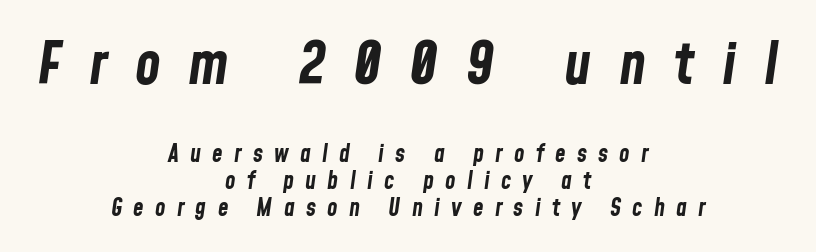
The image shows 59 px bold, condensed type, italic (leaning right); set centered, tight line spacing (1.12x), unusually wide letter spacing (+0.47 em), not underlined; the first (top) block is 2.46x larger; low stroke contrast and a medium x-height.
